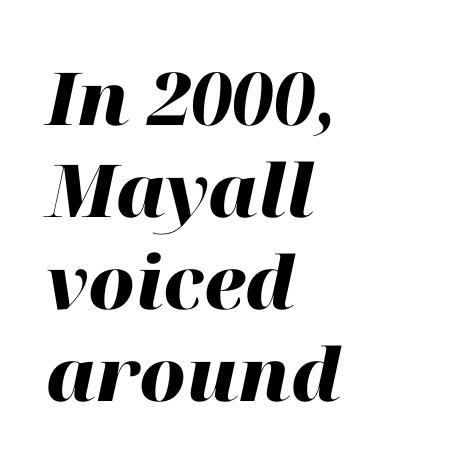
Typeset ragged right — the left edge is the straight one. The face used here is proportionally spaced, like ordinary book or web type. The strokes are fattened all the way to bold. The vertical gap from one line to the next is medium. The face used here has a pronounced slope to its letters.
